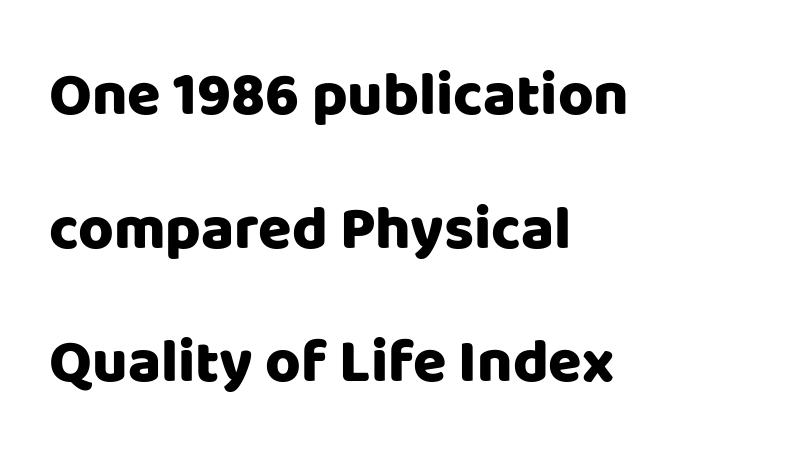
The rendering uses natural spacing where letterforms have individual widths. The vertical gap from one line to the next is large. The paragraph has a hard left edge and a soft right edge. Examine the stroke ends and you'll find no serifs. The letterforms sit shoulder to shoulder at normal distance. Rule under the text: the space is simply empty.
